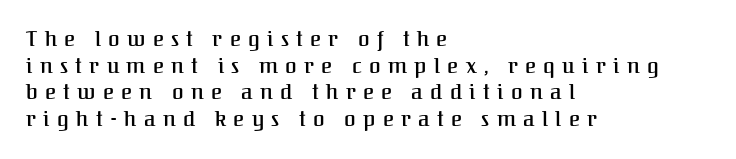
The image shows 21 px text type, upright; set left-aligned, normal line spacing (1.27x), unusually wide letter spacing (+0.35 em), not underlined.
